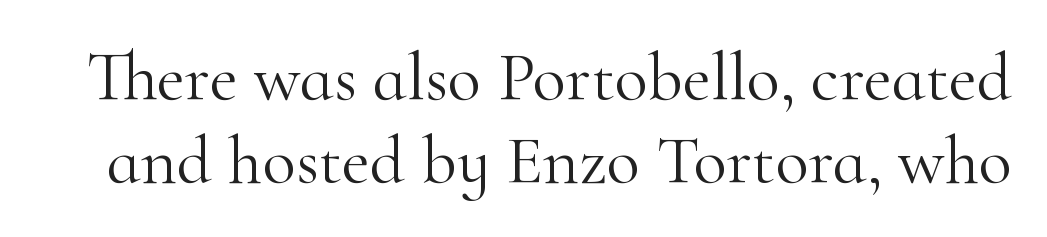
Is the letter spacing exaggerated? No — it looks like the ordinary default. Italic? Not at all — the glyphs are vertical. Font category for this specimen: serif. No letter is thick-stroked: the sample isn't bold. A typesetter would call this proportional, since set widths differ per character. Rule under the text: the space is simply empty.
